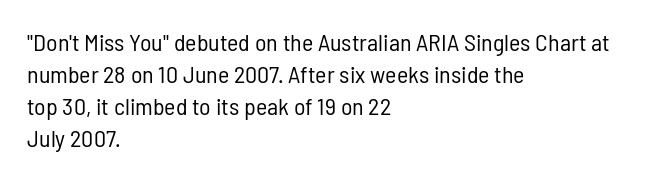
The image shows 24 px text type, upright; set left-aligned, normal line spacing (1.34x), normal letter spacing, not underlined.
